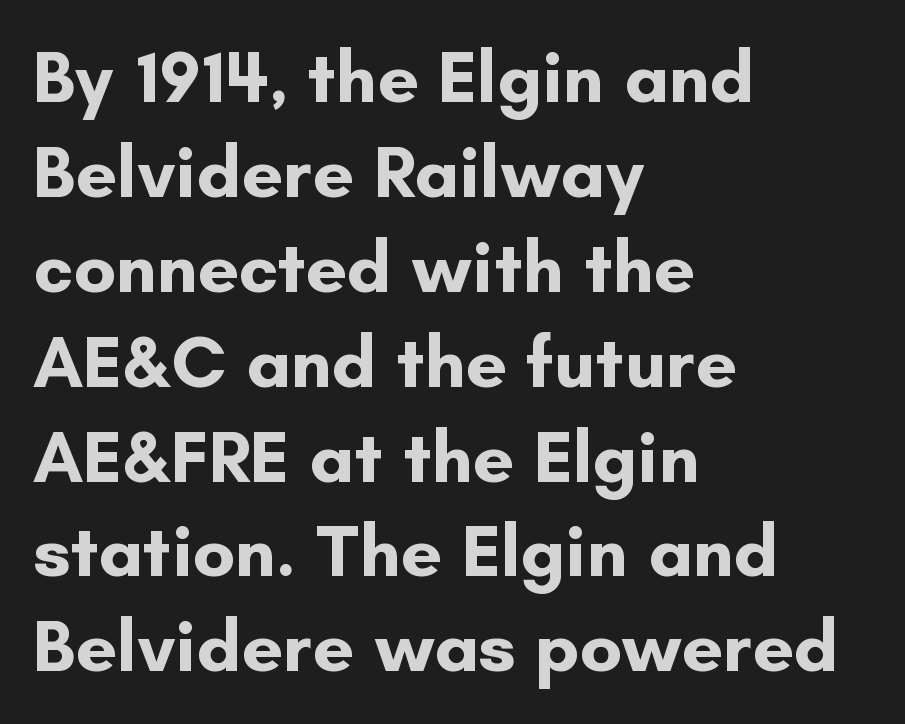
Font category for this specimen: sans-serif. The letters stand upright; this is a roman face. Descenders hang freely into open space. Note the varied advance widths — an 'i' is clearly narrower than an 'm'.
